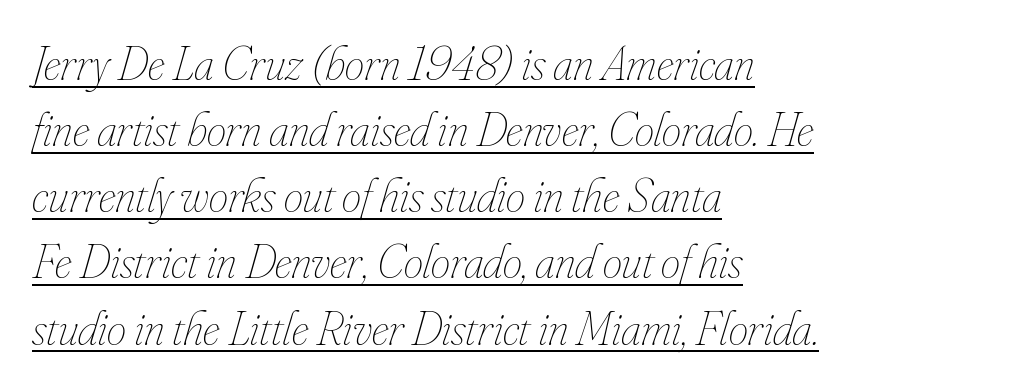
{"italic": "yes", "lean": "right", "slant_degrees": 16, "bold": "no", "weight": "thin", "width": "condensed", "stroke_contrast": "low", "x_height": "small", "monospaced": "no", "underline": "yes", "align": "left", "line_spacing": "normal", "line_spacing_ratio": 1.35, "letter_spacing": "normal", "letter_spacing_em": 0.0, "glyph_px": 49}
